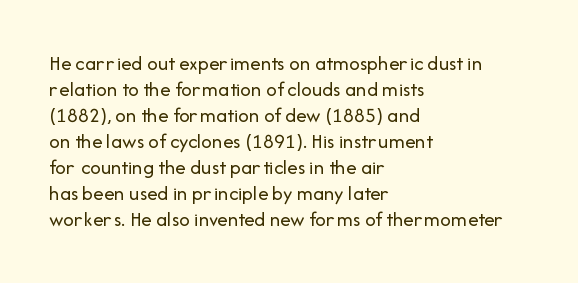
The typography opts for an upright posture over an oblique one. Unmarked baselines from the first word to the last. Students, note that the glyphs here touch the page at normal intervals. Which margin do the lines hug? The left one — the right edge is uneven. The typesetting does not lean heavy: it is not bold.
